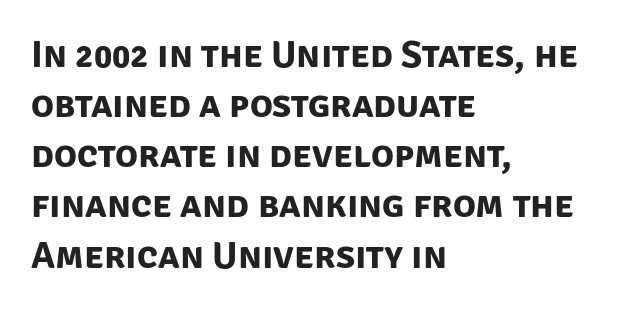
Q: Is the text bold? A: Yes.
Q: Is the typeface a serif or a sans-serif typeface? A: Sans-serif.
Q: Is the text underlined? A: No.
Q: How is the paragraph aligned? A: Left-aligned.
Q: Is the spacing between letters normal or unusually wide? A: Normal.
Q: Is the spacing between lines tight, normal or loose? A: Normal.
Q: Width (condensed, normal, or wide)? A: Normal.
Q: Stroke contrast? A: Low.
Q: x-height? A: Large.
Q: Monospaced? A: No.
